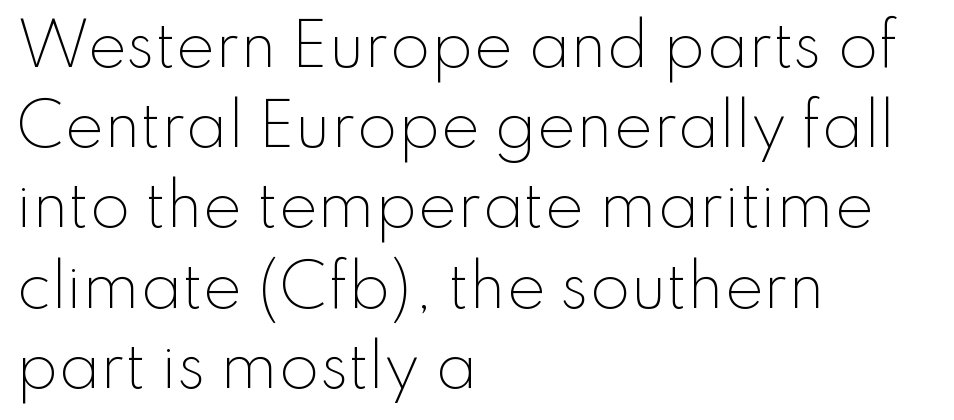
The image shows 59 px light sans-serif type, upright; set left-aligned, normal line spacing (1.36x), normal letter spacing, not underlined; low stroke contrast and a small x-height.
